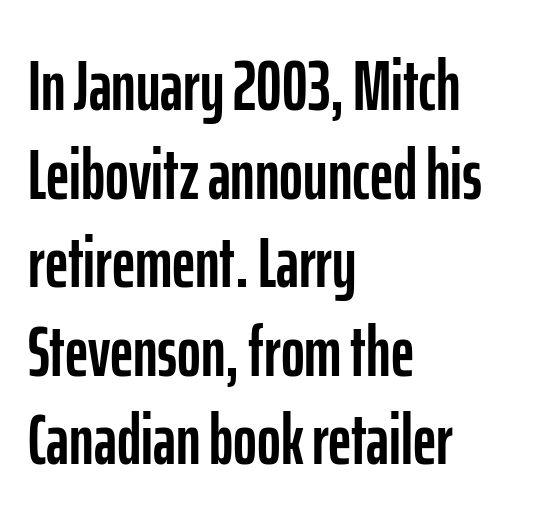
{"serif": "no", "italic": "no", "width": "condensed", "stroke_contrast": "low", "x_height": "medium", "monospaced": "no", "underline": "no", "align": "left", "line_spacing_ratio": 1.23, "letter_spacing": "normal", "letter_spacing_em": 0.0, "glyph_px": 72}
